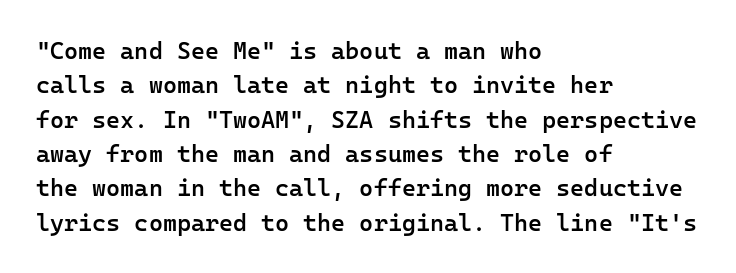
The image shows 24 px text type, upright; set left-aligned, normal line spacing (1.43x), normal letter spacing, not underlined.
